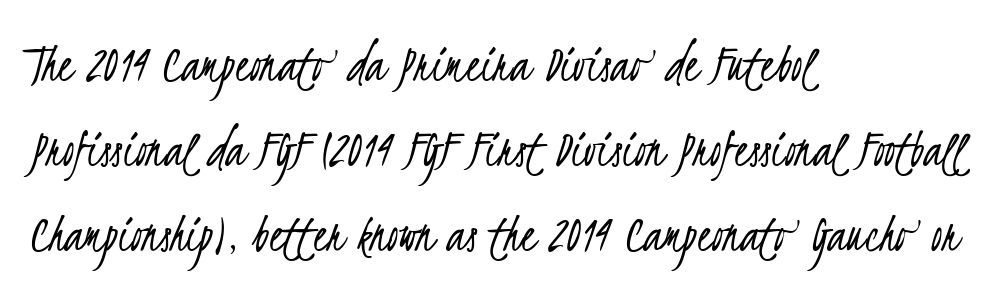
Q: Is the text bold? A: No.
Q: Is the typeface a serif or a sans-serif typeface? A: Sans-serif.
Q: Is the text underlined? A: No.
Q: How is the paragraph aligned? A: Left-aligned.
Q: Is the spacing between letters normal or unusually wide? A: Normal.
Q: Is the spacing between lines tight, normal or loose? A: Normal.
Q: Width (condensed, normal, or wide)? A: Condensed.
Q: Stroke contrast? A: Low.
Q: x-height? A: Small.
Q: Monospaced? A: No.
